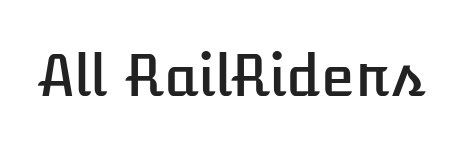
{"italic": "no", "width": "normal", "stroke_contrast": "low", "x_height": "medium", "monospaced": "no", "underline": "no", "letter_spacing": "normal", "letter_spacing_em": 0.0, "glyph_px": 56}
